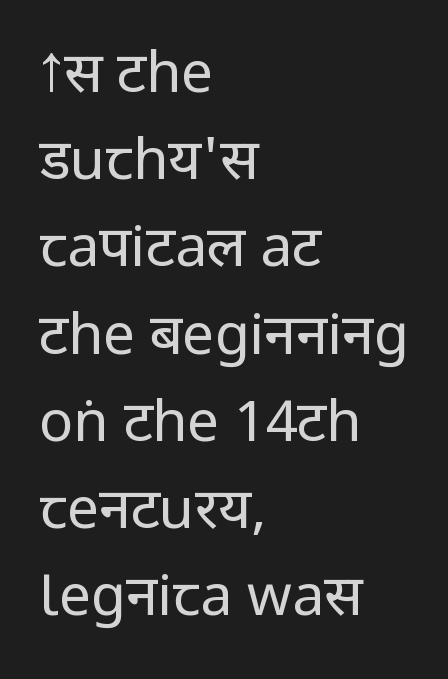
The image shows 57 px regular-weight, condensed sans-serif type, upright; set left-aligned, normal line spacing (1.53x), normal letter spacing, not underlined; low stroke contrast and a large x-height.
